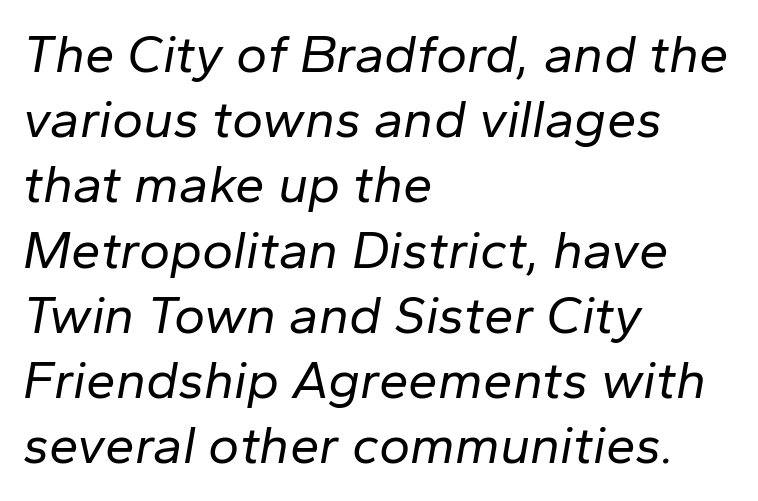
The image shows 53 px regular-weight type, italic (leaning right); set left-aligned, line spacing 1.23x, normal letter spacing, not underlined; low stroke contrast and a medium x-height.
